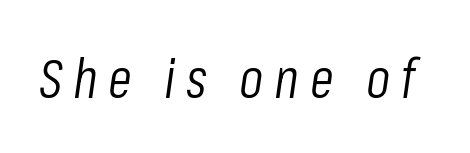
{"italic": "yes", "lean": "right", "slant_degrees": 8, "bold": "no", "weight": "light", "width": "condensed", "stroke_contrast": "low", "x_height": "medium", "monospaced": "no", "underline": "no", "glyph_px": 55}
